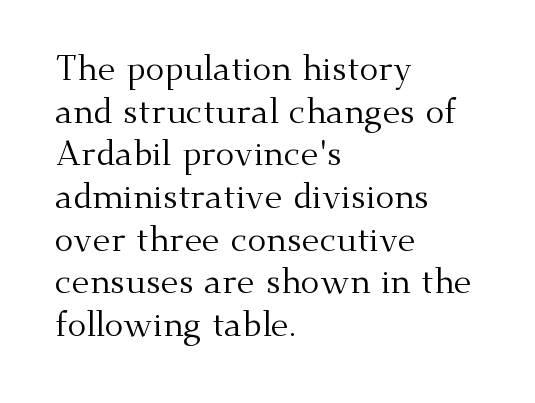
The image shows 35 px regular-weight serif type, upright; set left-aligned, line spacing 1.22x, normal letter spacing, not underlined; medium stroke contrast and a small x-height.
